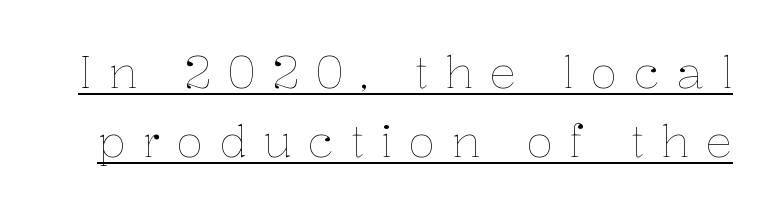
Q: Is the text bold? A: No.
Q: Is the text italic (slanted)? A: No, it is upright.
Q: Is the text underlined? A: Yes.
Q: Is the spacing between letters normal or unusually wide? A: Unusually wide.
Q: Is the spacing between lines tight, normal or loose? A: Normal.
Q: Width (condensed, normal, or wide)? A: Normal.
Q: Stroke contrast? A: Low.
Q: x-height? A: Medium.
Q: Monospaced? A: No.
